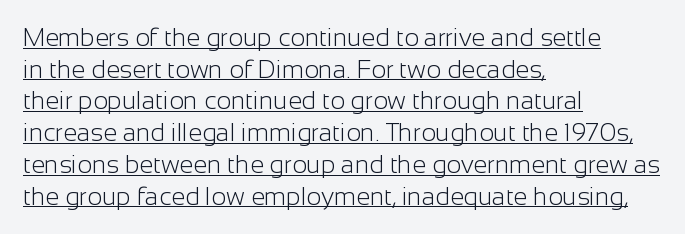
{"italic": "no", "bold": "no", "underline": "yes", "align": "left", "line_spacing": "normal", "line_spacing_ratio": 1.27, "letter_spacing": "normal", "letter_spacing_em": 0.0, "glyph_px": 25}
